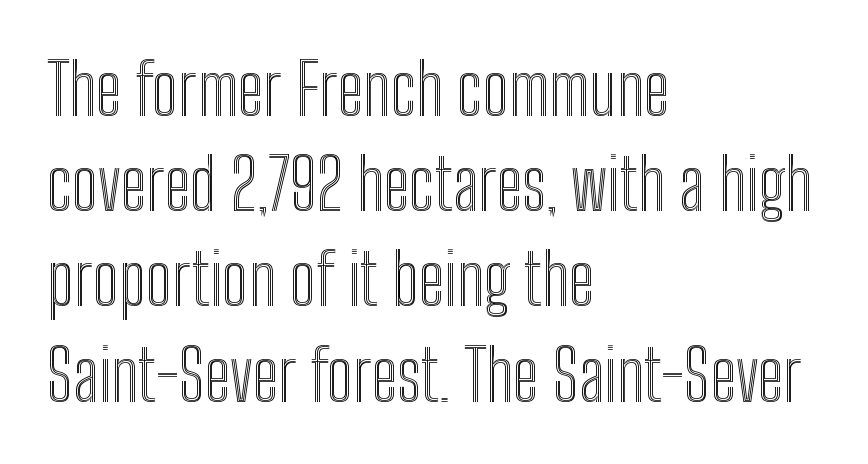
{"italic": "no", "width": "condensed", "x_height": "medium", "monospaced": "no", "underline": "no", "align": "left", "line_spacing": "normal", "line_spacing_ratio": 1.36, "letter_spacing": "normal", "letter_spacing_em": 0.0, "glyph_px": 70}
